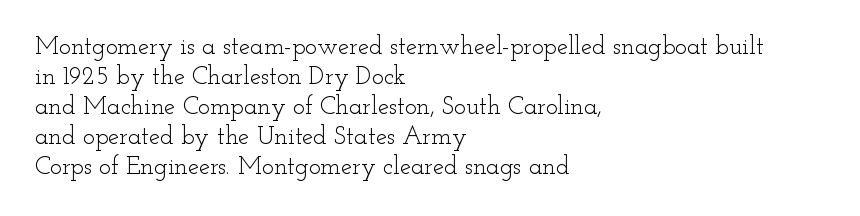
Stem width sits at or under what a default text font uses. Rendered with straight, roman letterforms. In CSS terms this would be text-align: left. Is the letter spacing exaggerated? No — it looks like the ordinary default.
